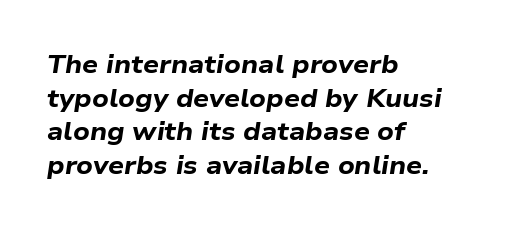
Anything drawn beneath the words? Only blank space. The designer left line spacing at the default. Alignment: flush left. This is oblique type, the kind used for emphasis or titles. Short note: letters normally spaced. Typesetter's note: full bold, strokes at maximum text heaviness.
